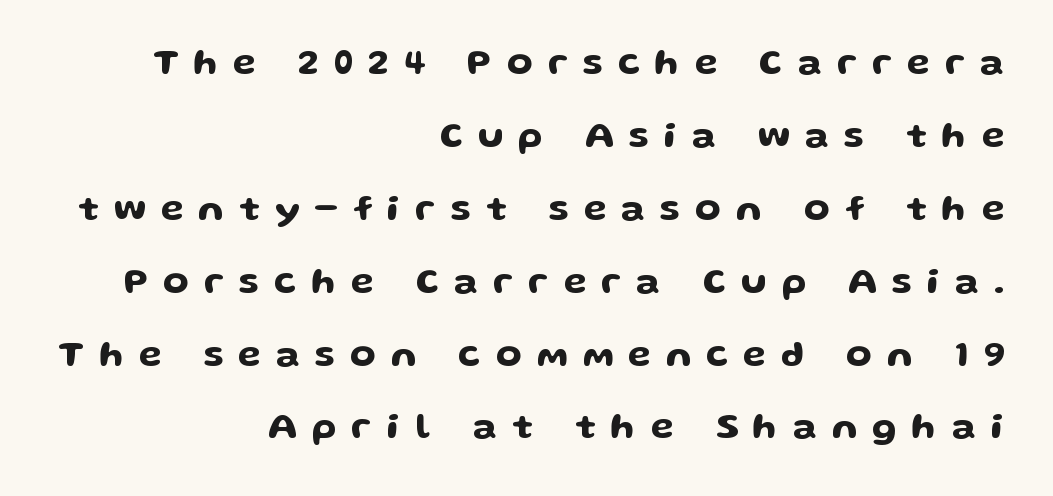
The image shows 37 px wide sans-serif type, upright; set right-aligned, loose line spacing (1.97x), unusually wide letter spacing (+0.41 em), not underlined; low stroke contrast and a medium x-height.
